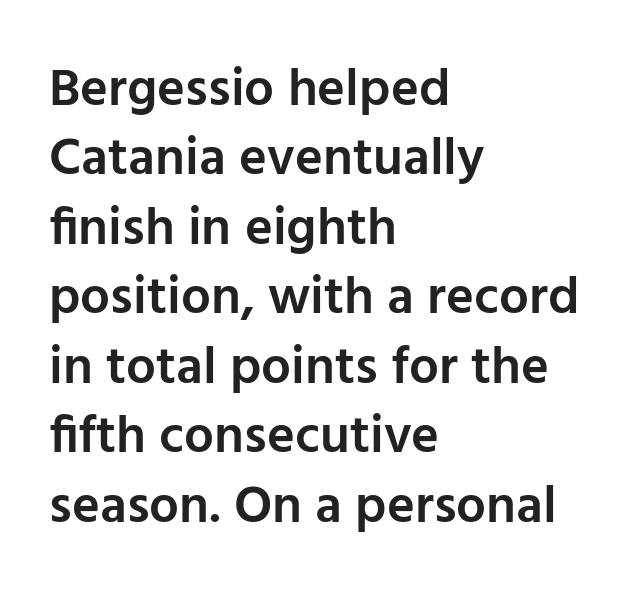
{"serif": "no", "italic": "no", "bold": "semi", "weight": "semibold", "width": "normal", "stroke_contrast": "low", "x_height": "medium", "monospaced": "no", "underline": "no", "align": "left", "line_spacing": "normal", "line_spacing_ratio": 1.31, "letter_spacing": "normal", "letter_spacing_em": 0.0, "glyph_px": 53}
